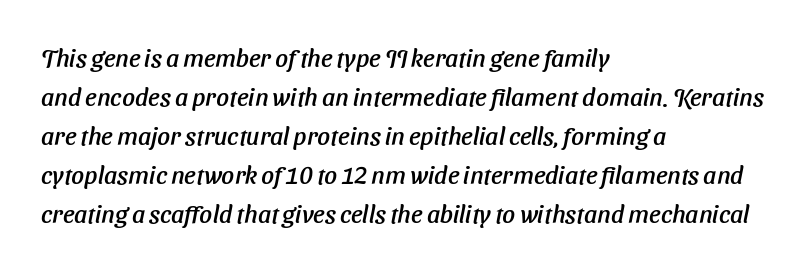
{"italic": "yes", "lean": "right", "slant_degrees": 11, "underline": "no", "align": "left", "line_spacing": "normal", "line_spacing_ratio": 1.56, "letter_spacing": "normal", "letter_spacing_em": 0.0, "glyph_px": 25}
